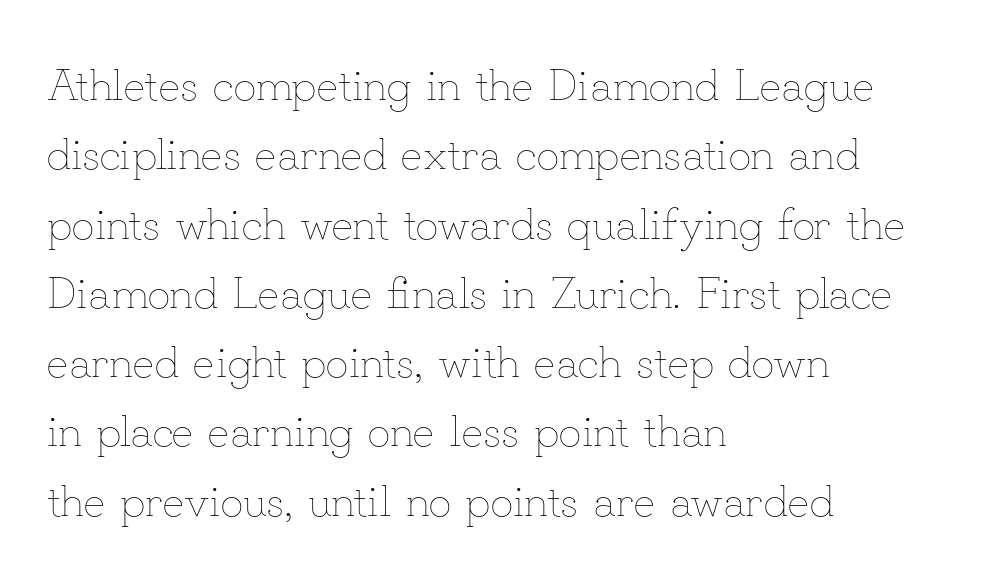
{"italic": "no", "bold": "no", "weight": "thin", "width": "normal", "stroke_contrast": "low", "x_height": "small", "monospaced": "no", "underline": "no", "align": "left", "line_spacing": "normal", "line_spacing_ratio": 1.54, "letter_spacing": "normal", "letter_spacing_em": 0.0, "glyph_px": 45}
